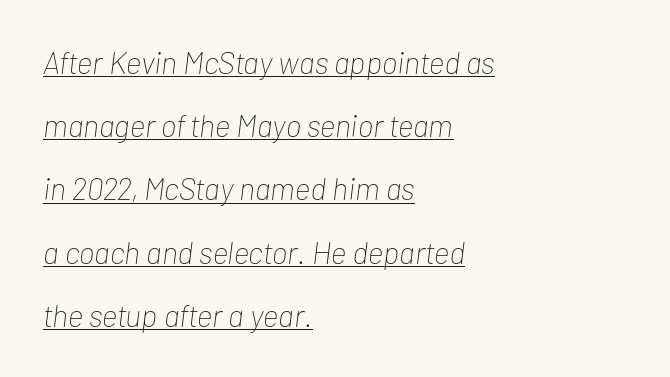
{"italic": "yes", "lean": "right", "slant_degrees": 7, "bold": "no", "weight": "thin", "width": "condensed", "stroke_contrast": "low", "x_height": "medium", "monospaced": "no", "underline": "yes", "align": "left", "line_spacing": "loose", "line_spacing_ratio": 2.04, "letter_spacing": "normal", "letter_spacing_em": 0.0, "glyph_px": 31}
